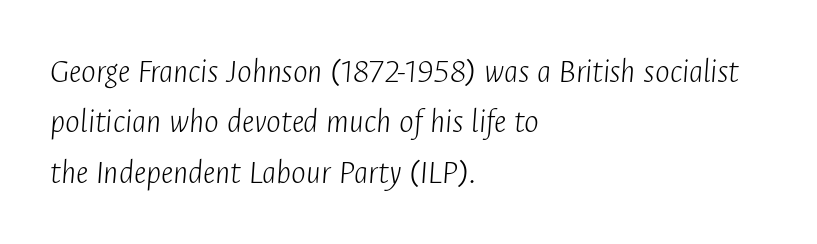
Slant detected: the letters are inclined. Honestly, the letter spacing is just normal — you wouldn't notice it. The text block is weighted toward the left margin, trailing off unevenly rightward. You could not count columns in this text — the font is proportionally spaced. Is this a heavy cut? Hardly; it is regular or lighter. Notice how descenders clear the ascenders below comfortably — that's standard leading.
